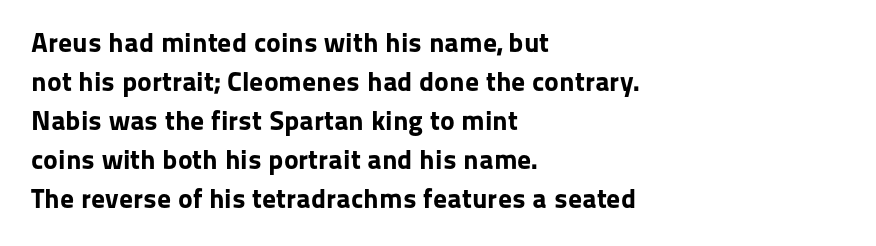
The image shows 28 px bold sans-serif type, upright; set left-aligned, normal line spacing (1.39x), normal letter spacing, not underlined; low stroke contrast and a medium x-height.
